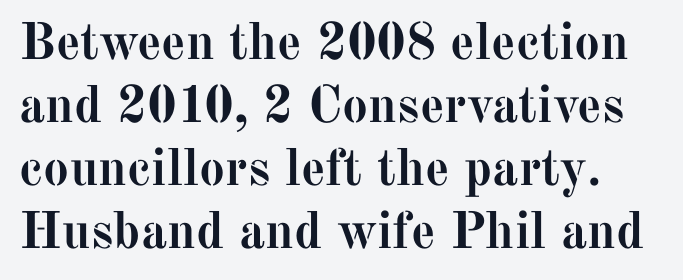
The image shows 52 px semibold serif type, upright; set line spacing 1.21x, normal letter spacing, not underlined; medium stroke contrast and a medium x-height.
